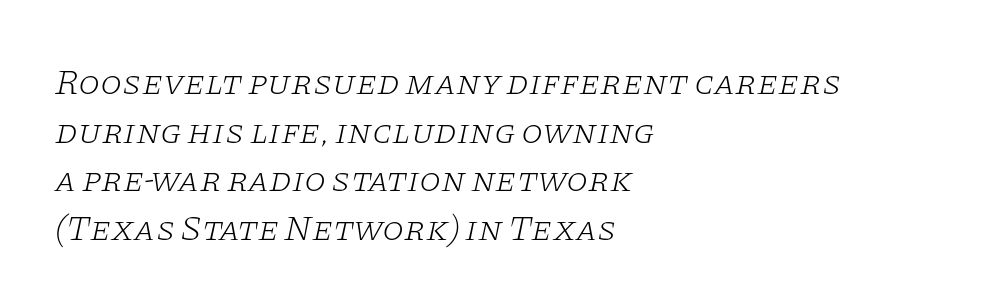
{"serif": "yes", "italic": "yes", "lean": "right", "slant_degrees": 11, "bold": "no", "weight": "light", "width": "wide", "stroke_contrast": "low", "x_height": "large", "monospaced": "no", "underline": "no", "align": "left", "line_spacing": "normal", "line_spacing_ratio": 1.39, "letter_spacing": "normal", "letter_spacing_em": 0.0, "glyph_px": 35}
